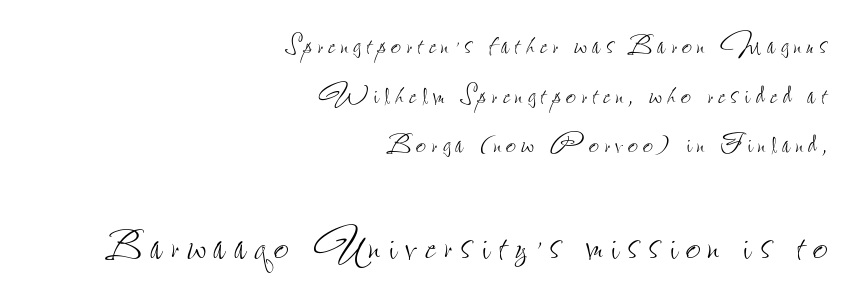
The image shows 52 px thin, condensed type; set right-aligned, normal line spacing (1.42x), not underlined; the second (bottom) block is 1.49x larger; low stroke contrast and a small x-height.
